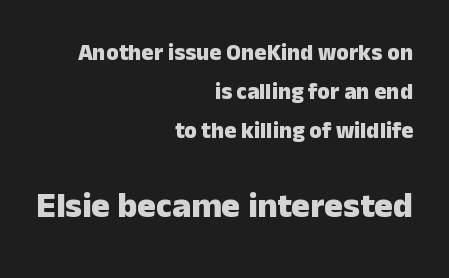
{"serif": "no", "italic": "no", "bold": "yes", "weight": "heavy", "width": "normal", "stroke_contrast": "low", "x_height": "medium", "monospaced": "no", "underline": "no", "align": "right", "line_spacing": "normal", "line_spacing_ratio": 1.69, "letter_spacing": "normal", "letter_spacing_em": 0.0, "larger_block": "second", "size_ratio": 1.52, "glyph_px": 35}
